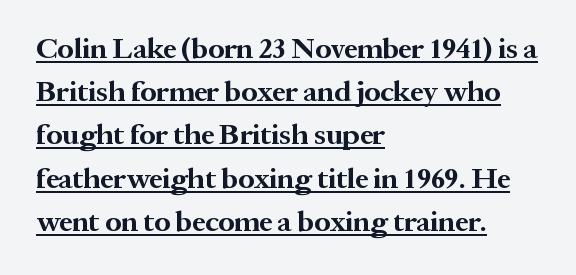
{"serif": "yes", "italic": "no", "bold": "yes", "weight": "bold", "width": "normal", "stroke_contrast": "medium", "x_height": "medium", "monospaced": "no", "underline": "yes", "align": "left", "line_spacing": "normal", "line_spacing_ratio": 1.49, "letter_spacing": "normal", "letter_spacing_em": 0.0, "glyph_px": 29}
